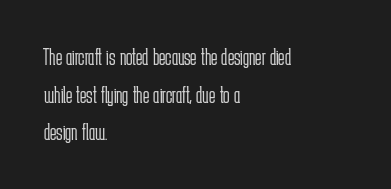
{"italic": "no", "bold": "no", "underline": "no", "align": "left", "line_spacing": "normal", "line_spacing_ratio": 1.57, "letter_spacing": "normal", "letter_spacing_em": 0.0, "glyph_px": 24}
